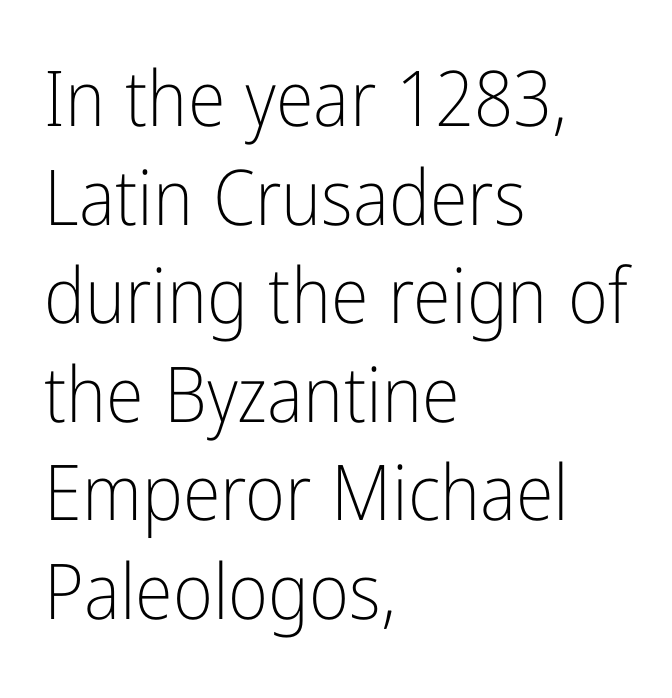
The image shows 77 px light, condensed sans-serif type, upright; set left-aligned, normal line spacing (1.28x), normal letter spacing, not underlined; low stroke contrast and a medium x-height.
